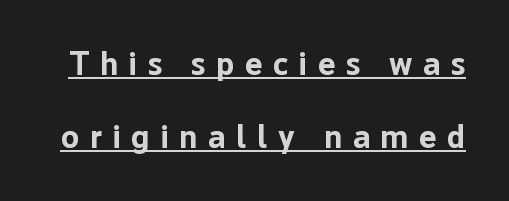
Q: Is the text bold? A: Yes.
Q: Is the text italic (slanted)? A: No, it is upright.
Q: Is the typeface a serif or a sans-serif typeface? A: Sans-serif.
Q: Is the text underlined? A: Yes.
Q: Is the spacing between letters normal or unusually wide? A: Unusually wide.
Q: Is the spacing between lines tight, normal or loose? A: Loose.
Q: Width (condensed, normal, or wide)? A: Normal.
Q: Stroke contrast? A: Low.
Q: x-height? A: Medium.
Q: Monospaced? A: No.
